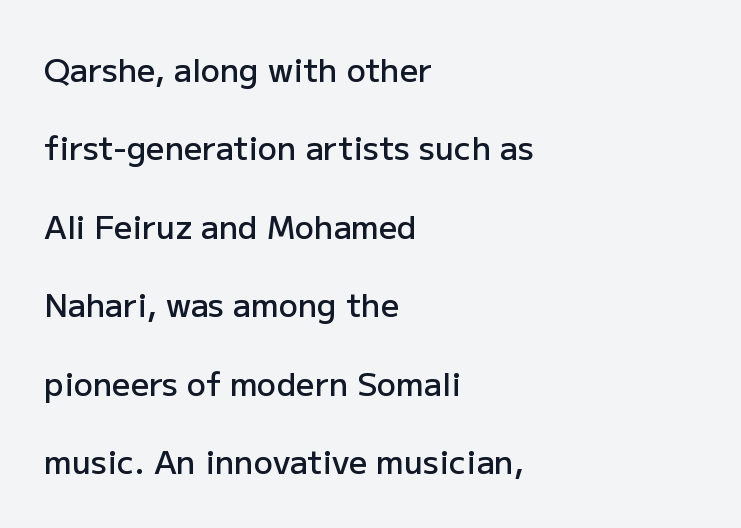
Q: Is the text bold? A: Semi-bold.
Q: Is the text italic (slanted)? A: No, it is upright.
Q: Is the typeface a serif or a sans-serif typeface? A: Sans-serif.
Q: Is the text underlined? A: No.
Q: How is the paragraph aligned? A: Left-aligned.
Q: Is the spacing between letters normal or unusually wide? A: Normal.
Q: Is the spacing between lines tight, normal or loose? A: Loose.
Q: Width (condensed, normal, or wide)? A: Normal.
Q: Stroke contrast? A: Low.
Q: x-height? A: Medium.
Q: Monospaced? A: No.
